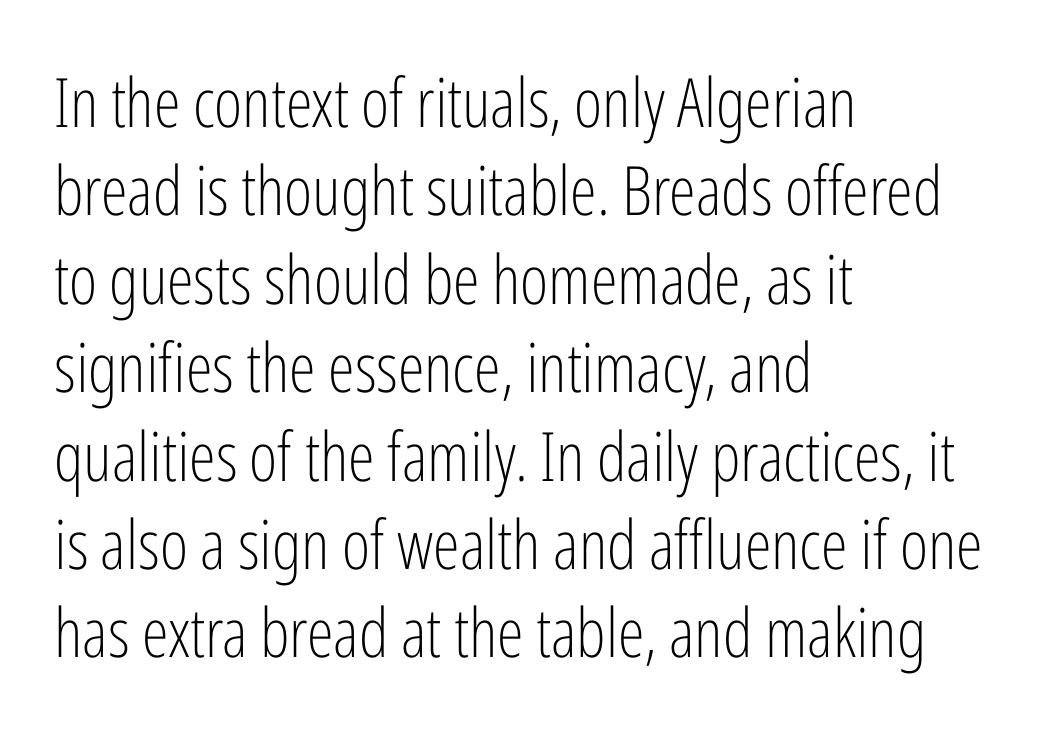
The image shows 68 px light, condensed sans-serif type, upright; set left-aligned, normal line spacing (1.3x), normal letter spacing, not underlined; low stroke contrast and a medium x-height.
